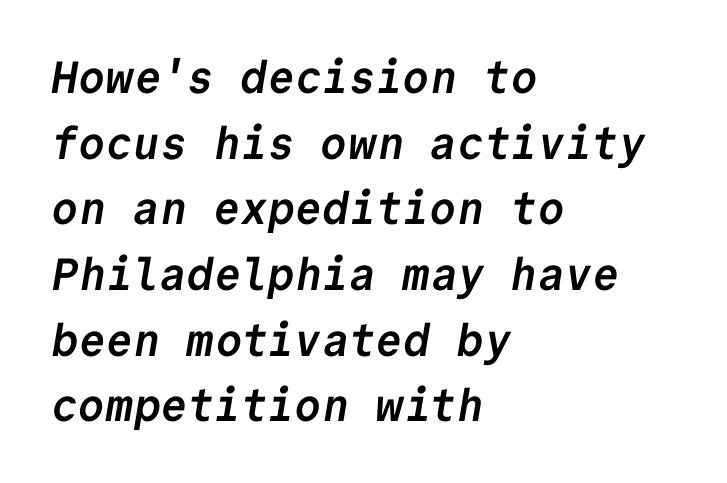
The image shows 45 px semibold sans-serif type, monospaced; set left-aligned, normal line spacing (1.46x), normal letter spacing, not underlined; low stroke contrast and a medium x-height.
